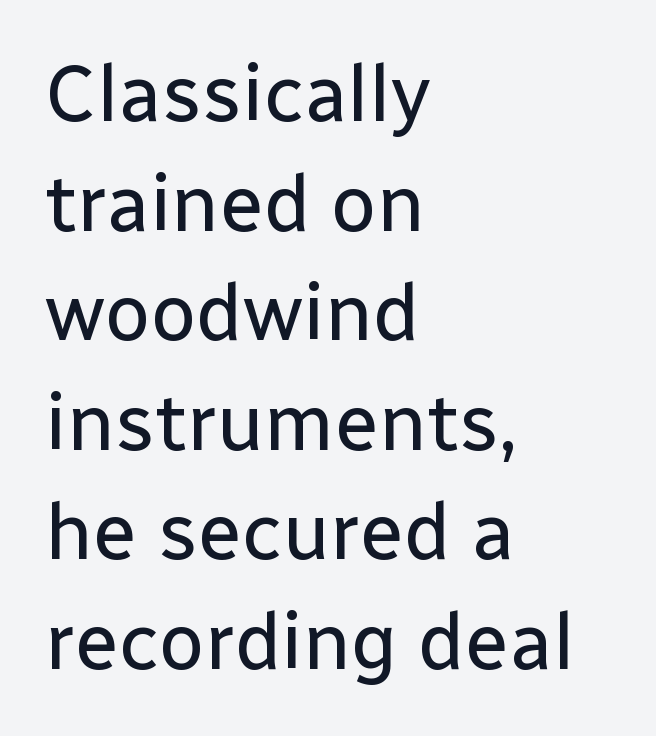
Q: Is the text bold? A: No.
Q: Is the text italic (slanted)? A: No, it is upright.
Q: Is the typeface a serif or a sans-serif typeface? A: Sans-serif.
Q: Is the text underlined? A: No.
Q: How is the paragraph aligned? A: Left-aligned.
Q: Is the spacing between letters normal or unusually wide? A: Normal.
Q: Is the spacing between lines tight, normal or loose? A: Normal.
Q: Width (condensed, normal, or wide)? A: Normal.
Q: Stroke contrast? A: Low.
Q: x-height? A: Medium.
Q: Monospaced? A: No.
